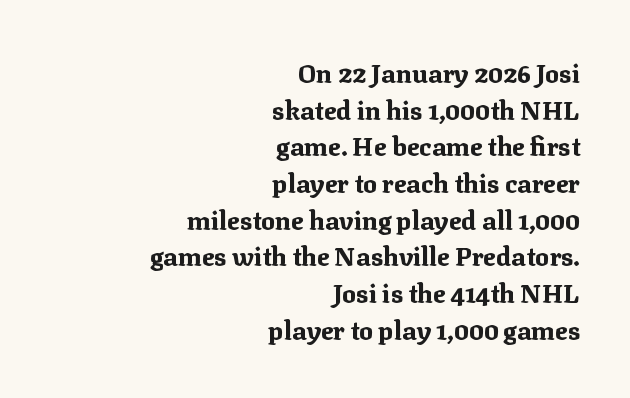
Q: Is the text bold? A: Yes.
Q: Is the text italic (slanted)? A: No, it is upright.
Q: Is the text underlined? A: No.
Q: How is the paragraph aligned? A: Right-aligned.
Q: Is the spacing between letters normal or unusually wide? A: Normal.
Q: Is the spacing between lines tight, normal or loose? A: Normal.
